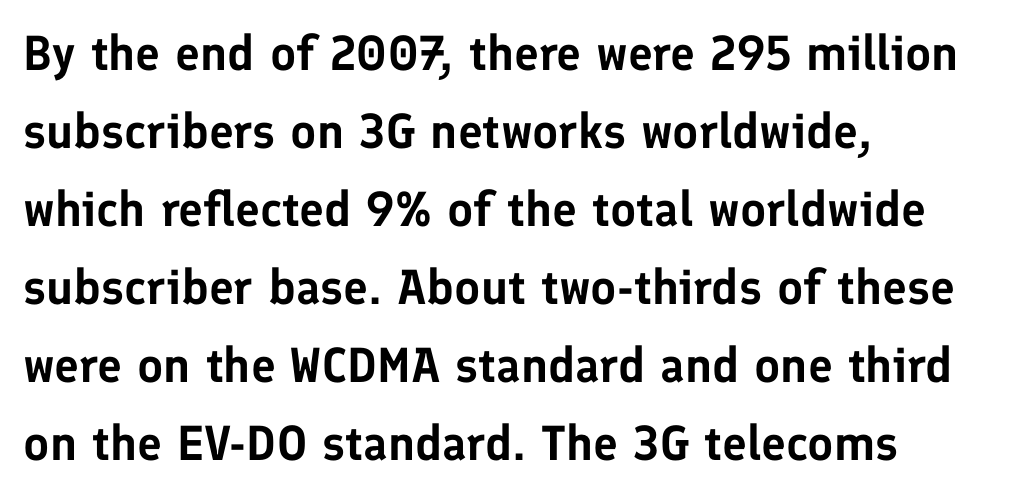
Q: Is the text italic (slanted)? A: No, it is upright.
Q: Is the typeface a serif or a sans-serif typeface? A: Sans-serif.
Q: Is the text underlined? A: No.
Q: How is the paragraph aligned? A: Left-aligned.
Q: Is the spacing between letters normal or unusually wide? A: Normal.
Q: Is the spacing between lines tight, normal or loose? A: Normal.
Q: Width (condensed, normal, or wide)? A: Normal.
Q: Stroke contrast? A: Low.
Q: x-height? A: Medium.
Q: Monospaced? A: No.
